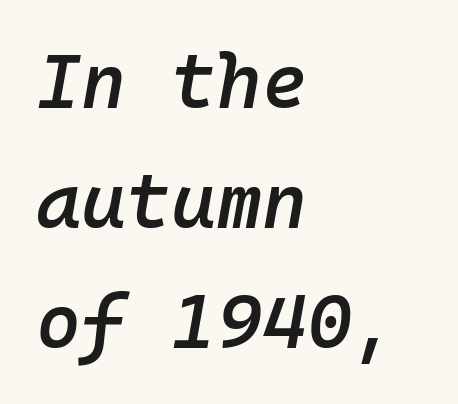
The image shows 77 px semibold type, italic (leaning right), monospaced; set left-aligned, normal line spacing (1.56x), normal letter spacing, not underlined; low stroke contrast and a medium x-height.
